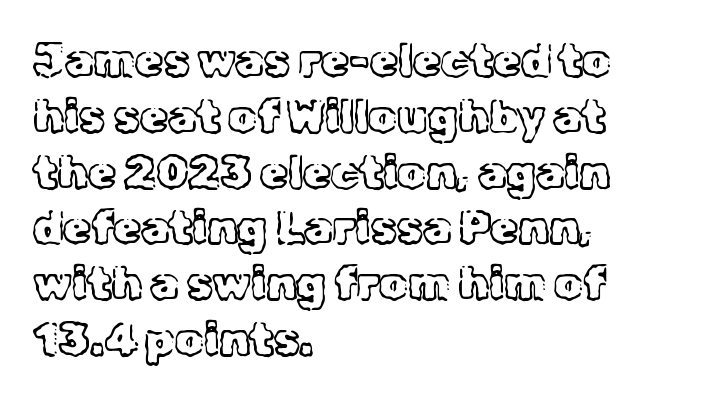
{"serif": "yes", "italic": "no", "bold": "no", "weight": "light", "width": "normal", "x_height": "medium", "monospaced": "no", "underline": "no", "align": "left", "line_spacing_ratio": 1.24, "letter_spacing": "normal", "letter_spacing_em": 0.0, "glyph_px": 45}
